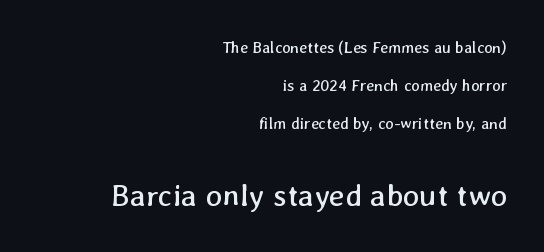
Stems here are at most as thick as an everyday book face. Think of a printed novel: that variable character pitch is what you see here. The typesetter chose a ragged-left arrangement here. In terms of leading, this rendering errs on the spacious side. The tracking reads as untouched default to a designer's eye. The second block has been scaled up relative to the first.
